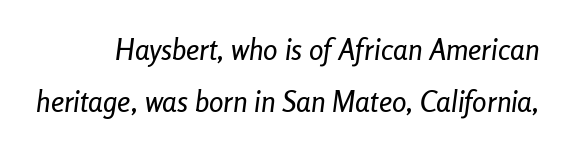
Nobody touched the tracking dial on this one. The space beneath each line is pristine and unruled. Slanted lettering throughout. Proportional: the letters do not fall into vertical columns.
